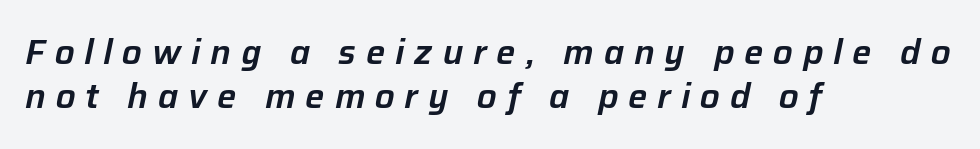
The image shows 34 px text type, italic (leaning right); set left-aligned, normal line spacing (1.3x), unusually wide letter spacing (+0.29 em), not underlined; low stroke contrast and a medium x-height.
